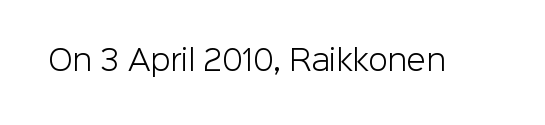
{"serif": "no", "italic": "no", "bold": "no", "weight": "light", "width": "normal", "stroke_contrast": "low", "x_height": "medium", "monospaced": "no", "underline": "no", "letter_spacing": "normal", "letter_spacing_em": 0.0, "glyph_px": 28}
